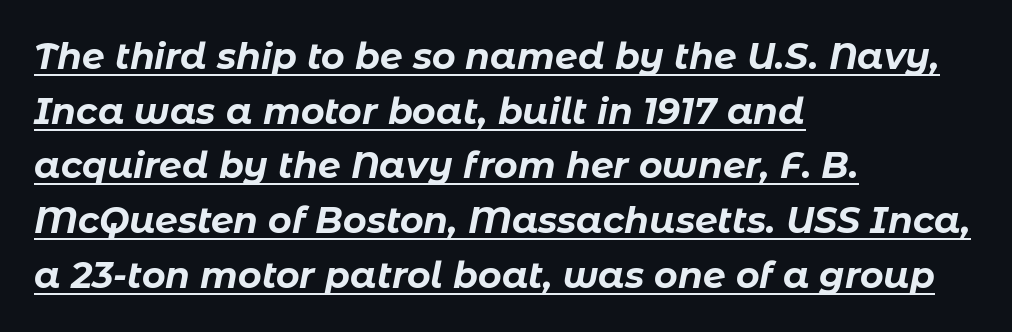
Q: Is the text bold? A: Yes.
Q: Is the text italic (slanted)? A: Yes, it leans right by about 11 degrees.
Q: Is the text underlined? A: Yes.
Q: How is the paragraph aligned? A: Left-aligned.
Q: Is the spacing between letters normal or unusually wide? A: Normal.
Q: Is the spacing between lines tight, normal or loose? A: Normal.
Q: Width (condensed, normal, or wide)? A: Normal.
Q: Stroke contrast? A: Low.
Q: x-height? A: Medium.
Q: Monospaced? A: No.
